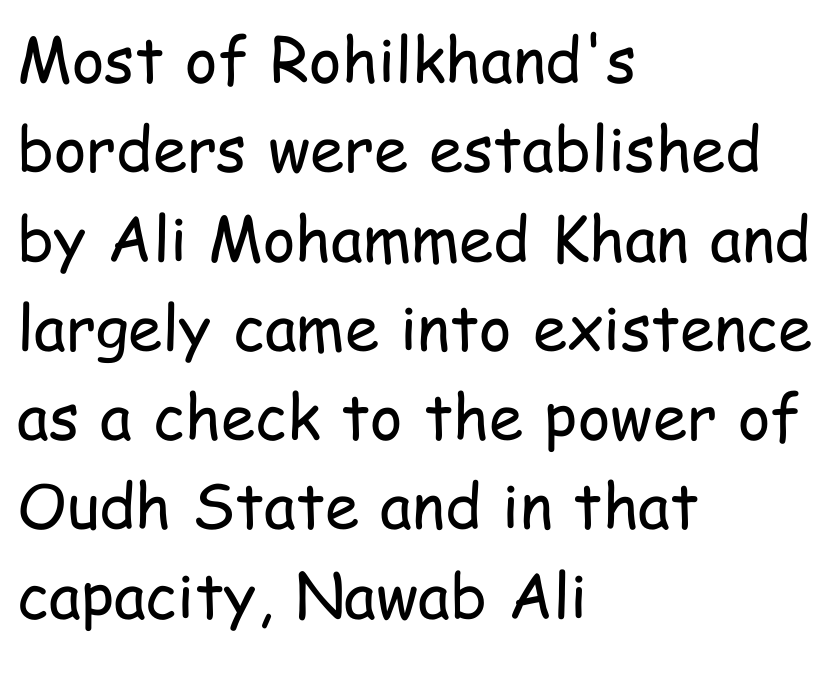
{"serif": "no", "italic": "no", "bold": "no", "weight": "regular", "width": "condensed", "stroke_contrast": "low", "x_height": "medium", "monospaced": "no", "underline": "no", "align": "left", "line_spacing": "normal", "line_spacing_ratio": 1.44, "letter_spacing": "normal", "letter_spacing_em": 0.0, "glyph_px": 62}
